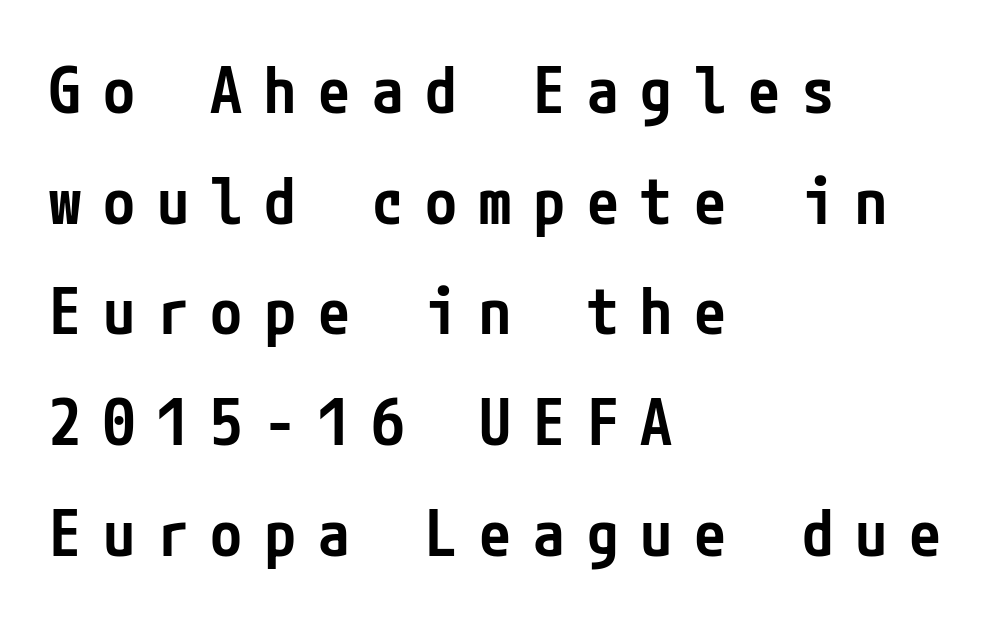
The image shows 64 px semibold, condensed sans-serif type, upright; set left-aligned, line spacing 1.73x, unusually wide letter spacing (+0.34 em), not underlined; low stroke contrast and a medium x-height.
